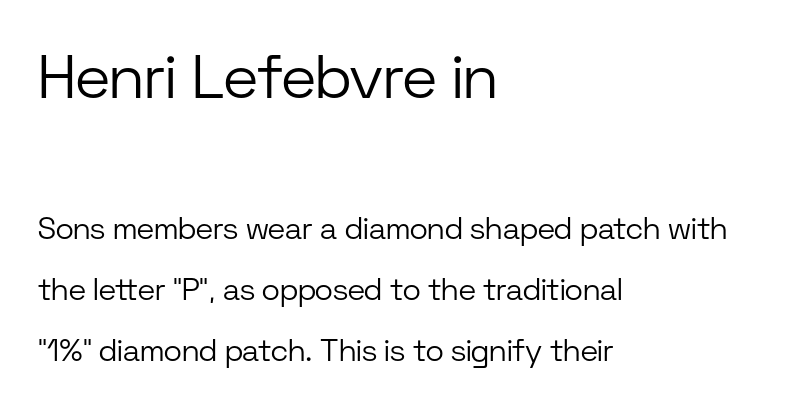
Stem width sits at or under what a default text font uses. Do the characters align in a grid? No, the font is proportional. Rendered with straight, roman letterforms. Compare the two chunks: the upper has the greater cap height.
